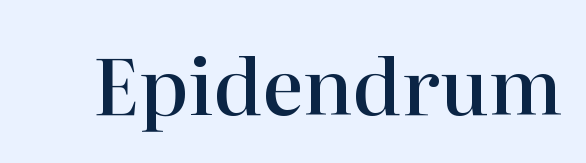
Q: Is the text bold? A: Semi-bold.
Q: Is the text italic (slanted)? A: No, it is upright.
Q: Is the typeface a serif or a sans-serif typeface? A: Serif.
Q: Is the text underlined? A: No.
Q: Is the spacing between letters normal or unusually wide? A: Normal.
Q: Width (condensed, normal, or wide)? A: Normal.
Q: Stroke contrast? A: High.
Q: x-height? A: Medium.
Q: Monospaced? A: No.
